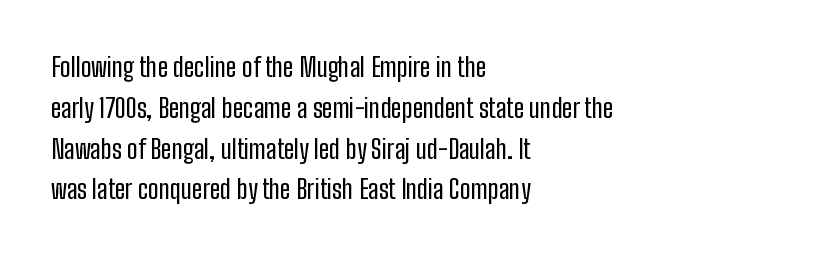
Q: Is the text italic (slanted)? A: No, it is upright.
Q: Is the text underlined? A: No.
Q: How is the paragraph aligned? A: Left-aligned.
Q: Is the spacing between letters normal or unusually wide? A: Normal.
Q: Is the spacing between lines tight, normal or loose? A: Normal.
